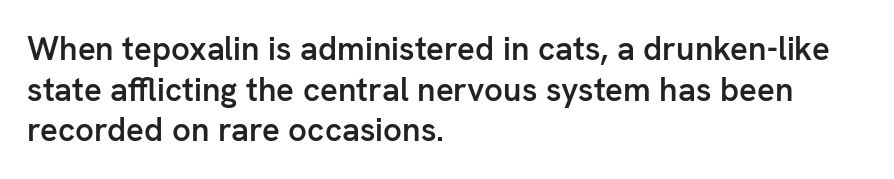
Beneath every word, the page is bare. No italicization has been applied; the sample stays upright. Semibold letterforms, between regular and bold. Alignment: flush left.
